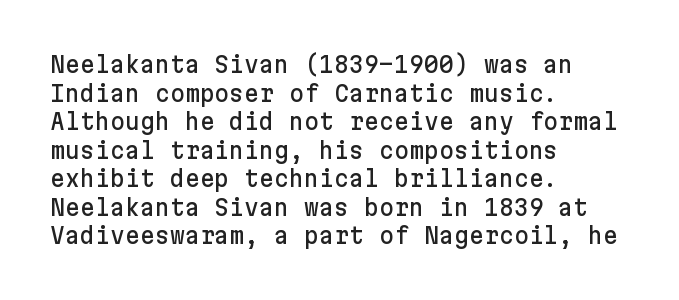
{"italic": "no", "underline": "no", "align": "left", "line_spacing_ratio": 1.24, "letter_spacing": "normal", "letter_spacing_em": 0.0, "glyph_px": 23}
